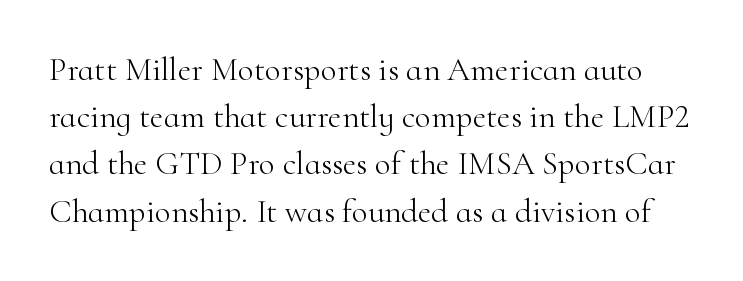
Posture: vertical. The passage shown is typed in a proportional face where columns would drift. The passage shown stacks its lines at a standard gap. Is this a heavy cut? Hardly; it is regular or lighter. No word sits above an underline.
